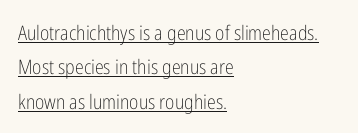
{"italic": "no", "bold": "no", "underline": "yes", "align": "left", "line_spacing_ratio": 1.72, "letter_spacing": "normal", "letter_spacing_em": 0.0, "glyph_px": 20}
